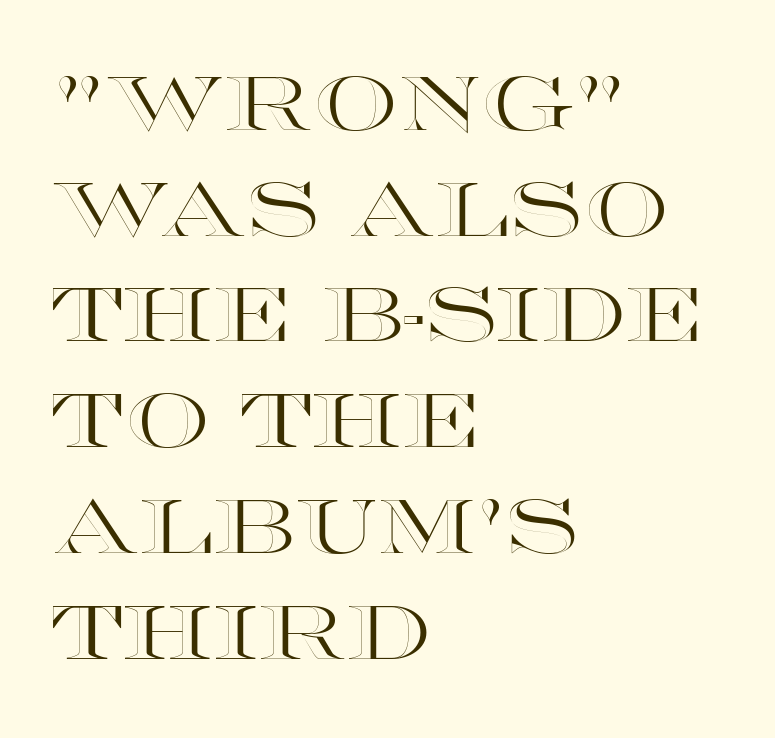
The image shows 75 px wide type, upright; set left-aligned, normal line spacing (1.41x), normal letter spacing, not underlined; a large x-height.
